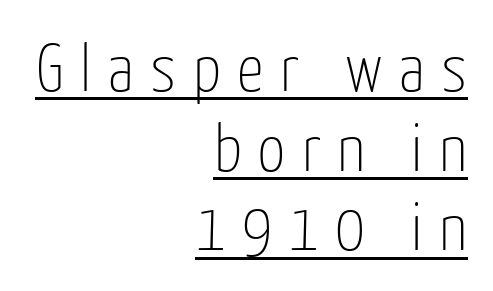
{"serif": "no", "italic": "no", "bold": "no", "weight": "thin", "width": "condensed", "stroke_contrast": "low", "x_height": "medium", "monospaced": "no", "underline": "yes", "align": "right", "line_spacing_ratio": 1.19, "letter_spacing": "wide", "letter_spacing_em": 0.25, "glyph_px": 67}
